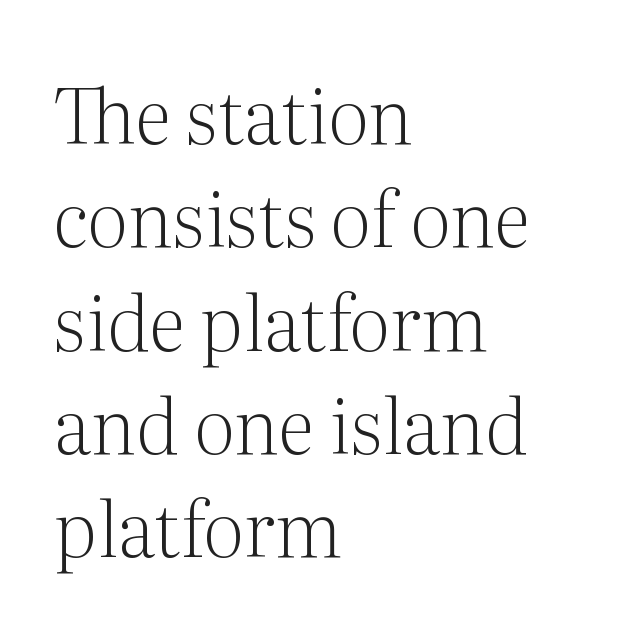
Spacing verdict: proportional, widths tailored to each character. Just letters on the line, the space beneath them empty. Students, note that the glyphs here touch the page at normal intervals. Each line starts at the same left margin while the right side varies.
